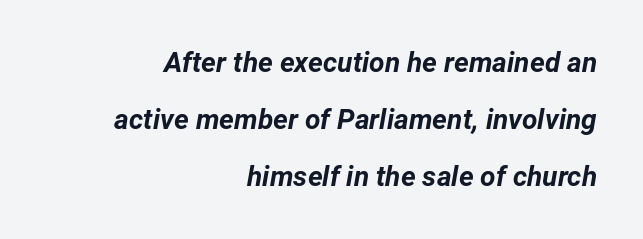
Think of a printed novel: that variable character pitch is what you see here. Has an underline been added? It has not. The paragraph has a hard right edge and a soft left edge. Looking at the ascenders, they clearly lean.
